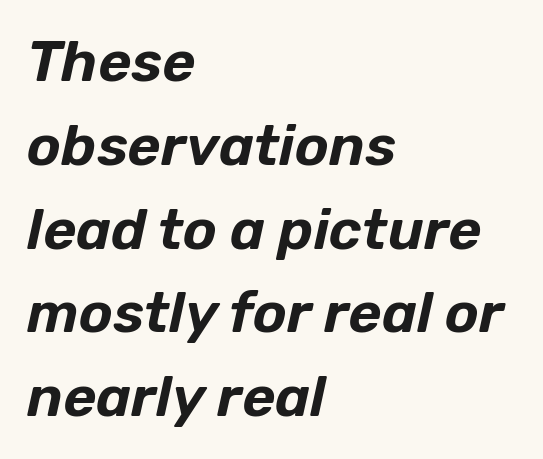
Q: Is the text italic (slanted)? A: Yes, it leans right by about 12 degrees.
Q: Is the text underlined? A: No.
Q: How is the paragraph aligned? A: Left-aligned.
Q: Is the spacing between letters normal or unusually wide? A: Normal.
Q: Is the spacing between lines tight, normal or loose? A: Normal.
Q: Width (condensed, normal, or wide)? A: Normal.
Q: Stroke contrast? A: Low.
Q: x-height? A: Medium.
Q: Monospaced? A: No.
